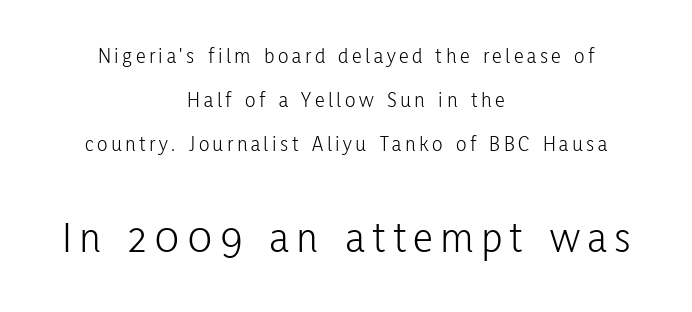
The cut favours lightness, reaching ordinary text weight at its darkest. The lines are quadded center. The composition opens small and finishes big. Only glyphs here, with clear space below each row.
